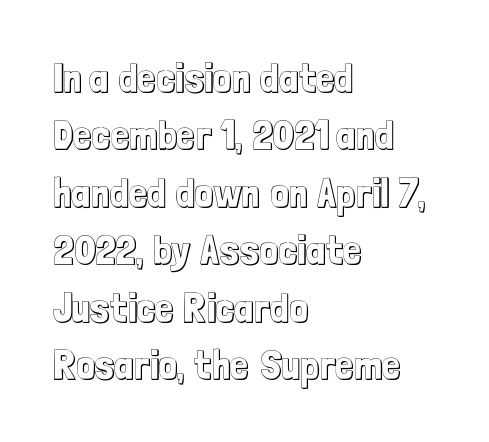
The line texture is even and compact thanks to regular tracking. Successive baselines arrive at the customary interval. Note the varied advance widths — an 'i' is clearly narrower than an 'm'. This is roman type, the default non-slanted kind. In CSS terms this would be text-align: left.
